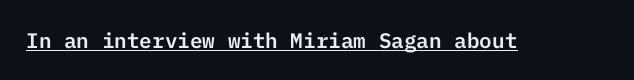
The image shows 21 px text type, upright; set normal letter spacing, underlined.
